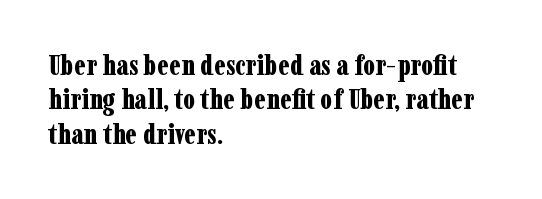
The image shows 28 px bold, condensed serif type, upright; set left-aligned, line spacing 1.23x, normal letter spacing, not underlined; low stroke contrast and a medium x-height.
